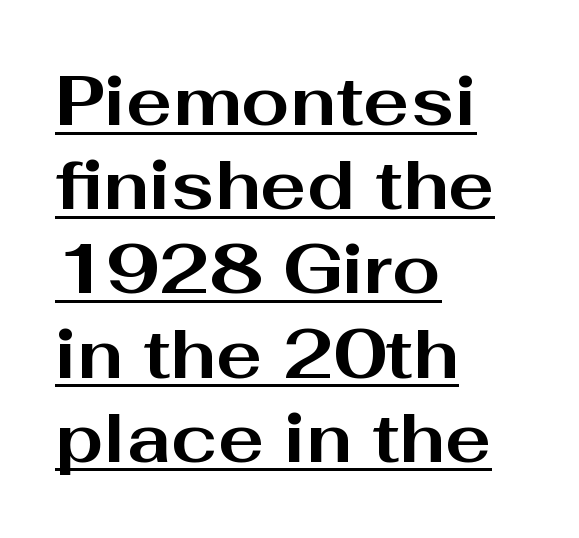
Q: Is the text bold? A: Yes.
Q: Is the text italic (slanted)? A: No, it is upright.
Q: Is the typeface a serif or a sans-serif typeface? A: Sans-serif.
Q: Is the text underlined? A: Yes.
Q: How is the paragraph aligned? A: Left-aligned.
Q: Is the spacing between letters normal or unusually wide? A: Normal.
Q: Width (condensed, normal, or wide)? A: Wide.
Q: Stroke contrast? A: Medium.
Q: x-height? A: Medium.
Q: Monospaced? A: No.
